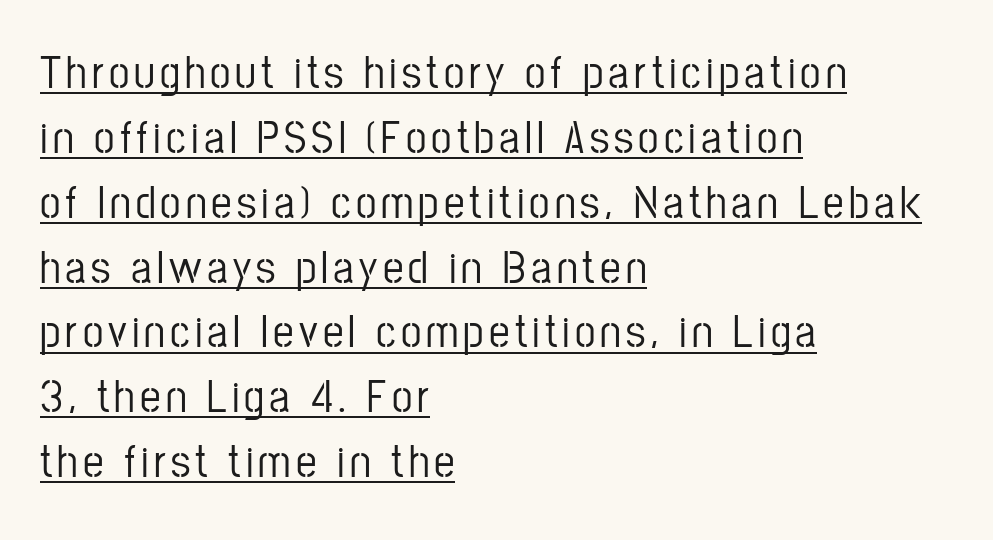
Q: Is the text italic (slanted)? A: No, it is upright.
Q: Is the typeface a serif or a sans-serif typeface? A: Sans-serif.
Q: Is the text underlined? A: Yes.
Q: How is the paragraph aligned? A: Left-aligned.
Q: Is the spacing between lines tight, normal or loose? A: Normal.
Q: Width (condensed, normal, or wide)? A: Condensed.
Q: Stroke contrast? A: Low.
Q: x-height? A: Medium.
Q: Monospaced? A: No.
